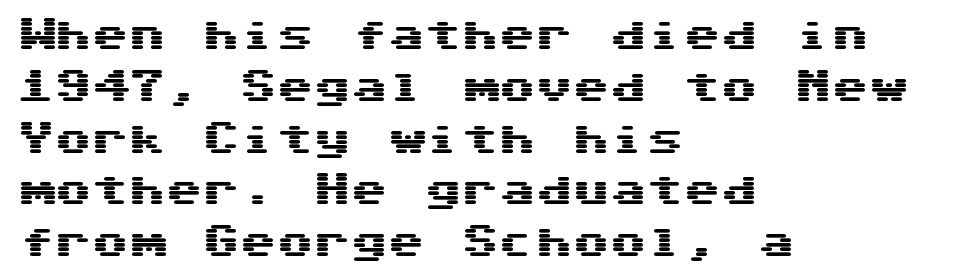
The image shows 37 px wide sans-serif type, upright, monospaced; set left-aligned, normal line spacing (1.4x), normal letter spacing, not underlined; medium stroke contrast and a medium x-height.
